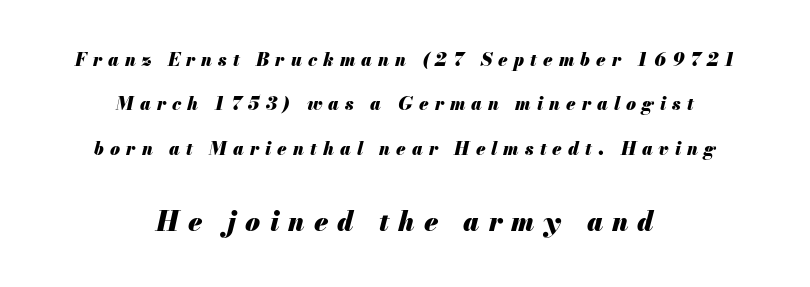
The image shows 27 px bold type, italic (leaning right); set centered, loose line spacing (2.47x), unusually wide letter spacing (+0.34 em), not underlined; the second (bottom) block is 1.5x larger.
